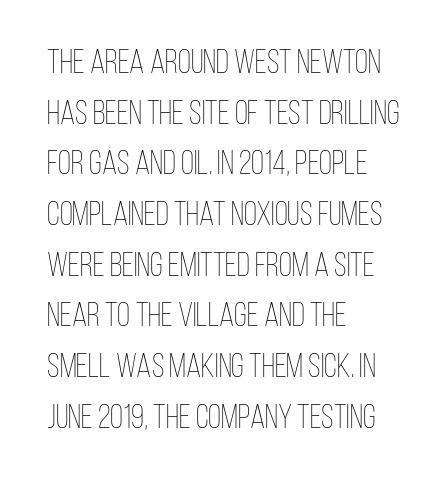
The face used here is proportionally spaced, like ordinary book or web type. The vertical gap from one line to the next is medium. Unmarked baselines from the first word to the last. Caption: multi-line text, flush left, ragged right. Stroke mass is kept to a normal reading level or below. How are the letters spaced? Ordinarily, with no added tracking.
